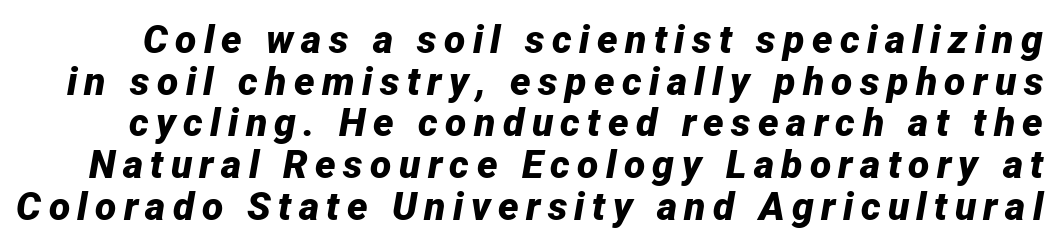
No word sits above an underline. Here the designer chose a conventional face with non-uniform glyph widths. Does the weight exceed regular? Yes, all the way to bold. Closely set lines give the paragraph a compact silhouette.
